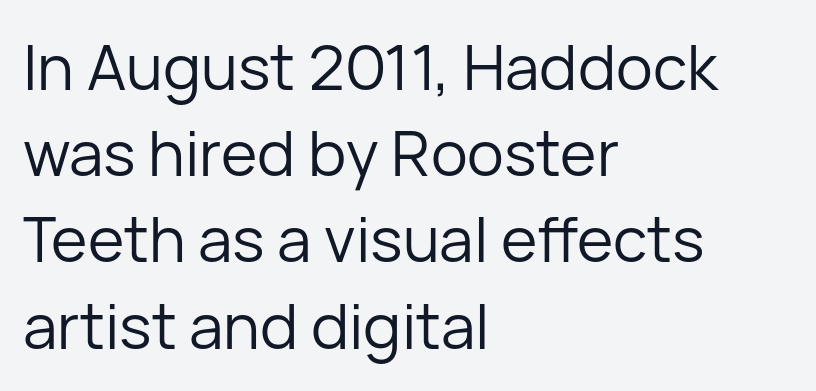
The image shows 62 px regular-weight sans-serif type, upright; set left-aligned, normal line spacing (1.39x), normal letter spacing, not underlined; low stroke contrast and a medium x-height.
